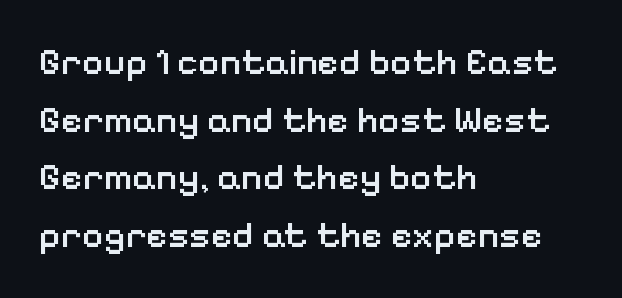
Q: Is the text bold? A: Semi-bold.
Q: Is the text italic (slanted)? A: No, it is upright.
Q: Is the typeface a serif or a sans-serif typeface? A: Sans-serif.
Q: Is the text underlined? A: No.
Q: How is the paragraph aligned? A: Left-aligned.
Q: Is the spacing between letters normal or unusually wide? A: Normal.
Q: Is the spacing between lines tight, normal or loose? A: Normal.
Q: Width (condensed, normal, or wide)? A: Normal.
Q: Stroke contrast? A: Low.
Q: x-height? A: Medium.
Q: Monospaced? A: No.
